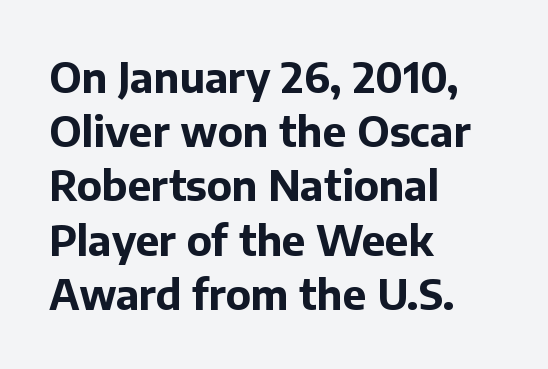
{"serif": "no", "italic": "no", "bold": "yes", "weight": "bold", "width": "normal", "stroke_contrast": "low", "x_height": "medium", "monospaced": "no", "underline": "no", "align": "left", "line_spacing": "normal", "line_spacing_ratio": 1.29, "letter_spacing": "normal", "letter_spacing_em": 0.0, "glyph_px": 42}
